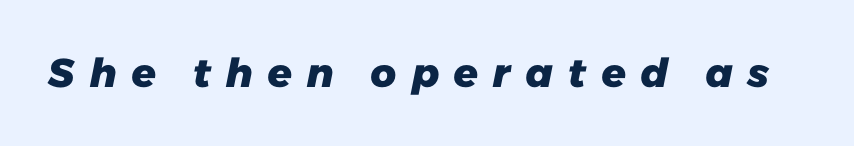
{"serif": "no", "bold": "yes", "weight": "heavy", "width": "normal", "stroke_contrast": "low", "x_height": "medium", "monospaced": "no", "underline": "no", "letter_spacing": "wide", "letter_spacing_em": 0.33, "glyph_px": 40}
